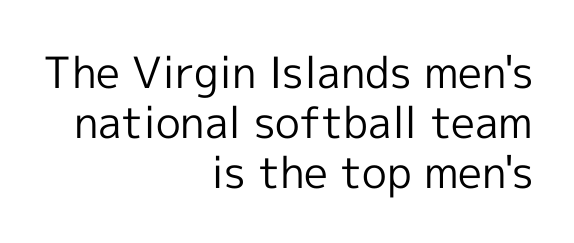
{"serif": "no", "italic": "no", "bold": "no", "weight": "regular", "width": "normal", "x_height": "medium", "monospaced": "no", "underline": "no", "align": "right", "line_spacing_ratio": 1.16, "letter_spacing": "normal", "letter_spacing_em": 0.0, "glyph_px": 43}
